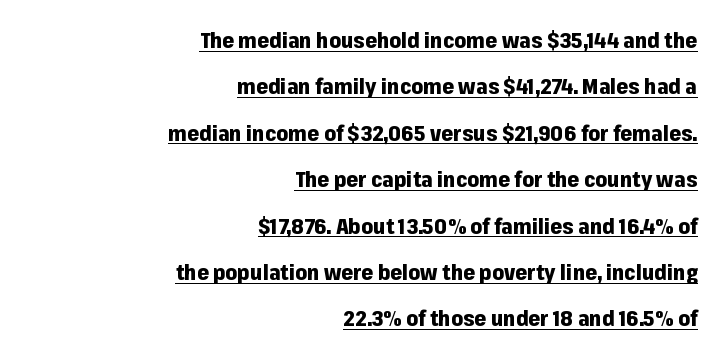
Notice how the stems are strictly vertical — no italics here. A typesetter would call this leading open, well beyond the default. The letterforms sit shoulder to shoulder at normal distance. Typographic density is high because the face is bold.
